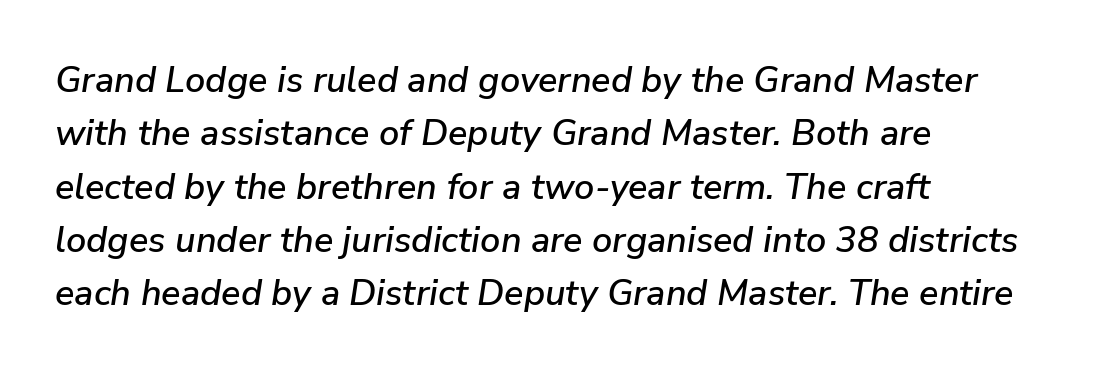
The image shows 36 px text type, italic (leaning right); set left-aligned, normal line spacing (1.48x), normal letter spacing, not underlined; low stroke contrast and a medium x-height.
